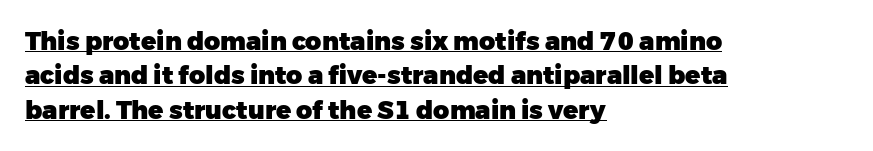
The face used here is rendered with its standard letterfit. Teacher's note: observe the even left margin — that is flush-left alignment. The passage shown is underscored from start to finish. This is heavy type, rendered in bold.
